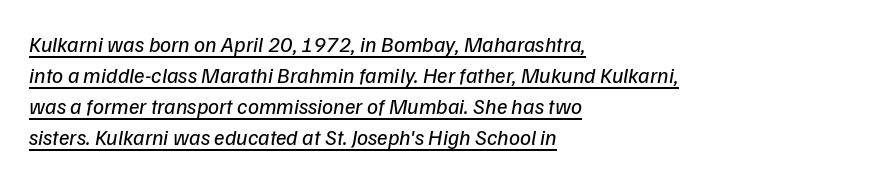
The image shows 22 px text type, italic (leaning right); set left-aligned, normal line spacing (1.41x), normal letter spacing, underlined.
